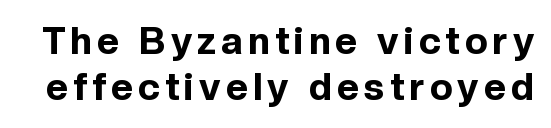
Q: Is the text bold? A: Yes.
Q: Is the text italic (slanted)? A: No, it is upright.
Q: Is the typeface a serif or a sans-serif typeface? A: Sans-serif.
Q: Is the text underlined? A: No.
Q: Width (condensed, normal, or wide)? A: Normal.
Q: x-height? A: Medium.
Q: Monospaced? A: No.
